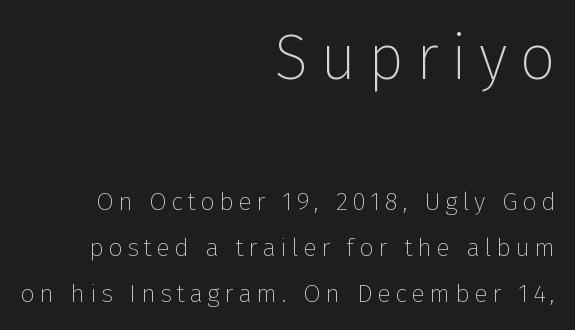
The image shows 63 px thin sans-serif type, upright; set right-aligned, line spacing 1.84x, not underlined; the first (top) block is 2.52x larger; low stroke contrast and a medium x-height.
